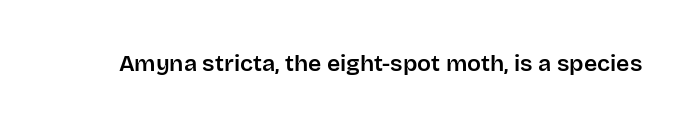
Q: Is the text italic (slanted)? A: No, it is upright.
Q: Is the text underlined? A: No.
Q: Is the spacing between letters normal or unusually wide? A: Normal.
